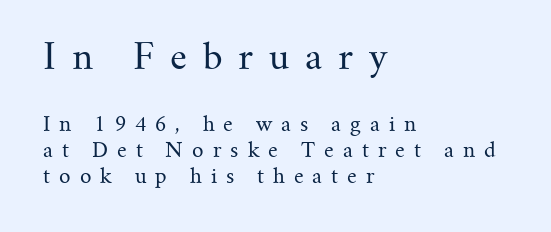
The image shows 35 px regular-weight serif type, upright; set left-aligned, normal line spacing (1.29x), unusually wide letter spacing (+0.45 em), not underlined; the first (top) block is 1.75x larger; medium stroke contrast and a small x-height.
